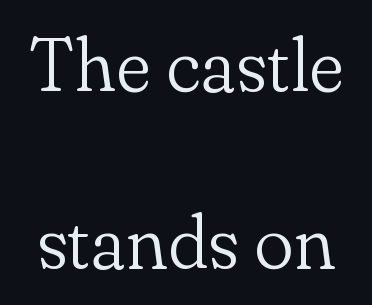
The lines are spread far apart with generous leading. The face used here is seriffed, in the tradition of book romans. The rendering uses natural spacing where letterforms have individual widths. Each row of text sits above clean, open space. Characters remain perfectly vertical along every line. Each stroke keeps to a modest, everyday thickness or less.
